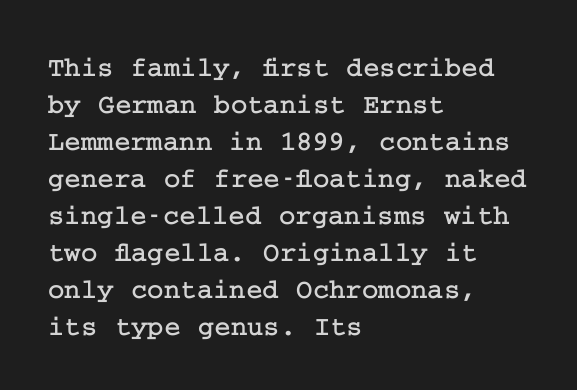
{"serif": "yes", "italic": "no", "width": "normal", "stroke_contrast": "low", "x_height": "medium", "underline": "no", "align": "left", "line_spacing": "normal", "line_spacing_ratio": 1.32, "letter_spacing": "normal", "letter_spacing_em": 0.0, "glyph_px": 28}
